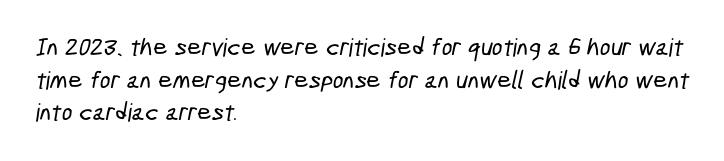
Letters rest on an invisible, unmarked baseline. How would I describe the line gaps? Plain and ordinary. The setting favours the left margin, as ordinary paragraphs usually do. Tracking value appears to be zero — textbook default spacing.
